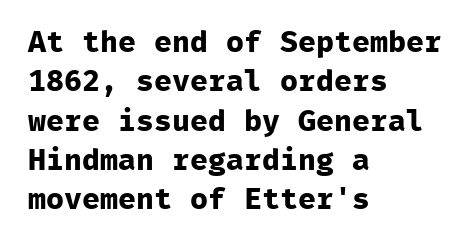
{"serif": "no", "italic": "no", "bold": "yes", "weight": "bold", "width": "normal", "stroke_contrast": "low", "x_height": "medium", "monospaced": "yes", "underline": "no", "align": "left", "line_spacing": "normal", "line_spacing_ratio": 1.31, "letter_spacing": "normal", "letter_spacing_em": 0.0, "glyph_px": 30}
